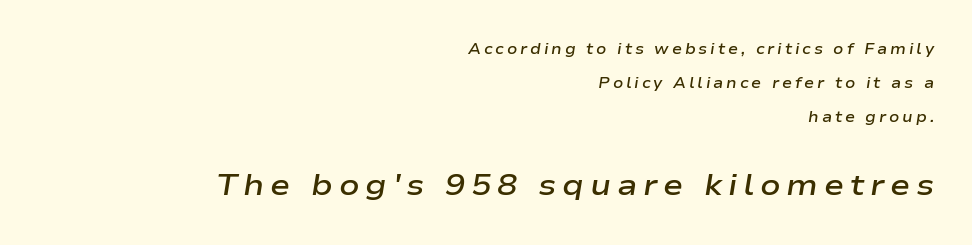
{"italic": "yes", "lean": "right", "slant_degrees": 9, "bold": "semi", "weight": "semibold", "width": "wide", "stroke_contrast": "low", "x_height": "medium", "monospaced": "no", "underline": "no", "align": "right", "line_spacing": "loose", "line_spacing_ratio": 2.27, "larger_block": "second", "size_ratio": 2.0, "glyph_px": 30}
